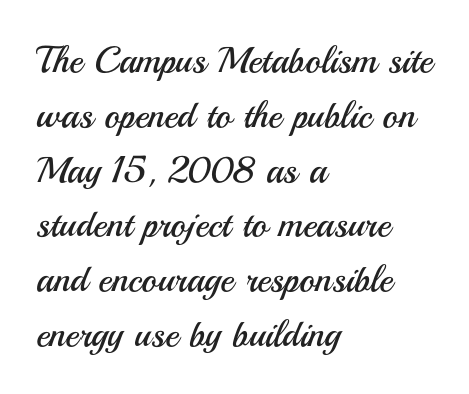
Is this a fixed-width face? No — the glyphs have proportional, varying widths. Stroke terminals: plain, sans-serif. In terms of leading, this rendering sits right in the middle. This reads as an unemphasized weight, regular at the heaviest.
